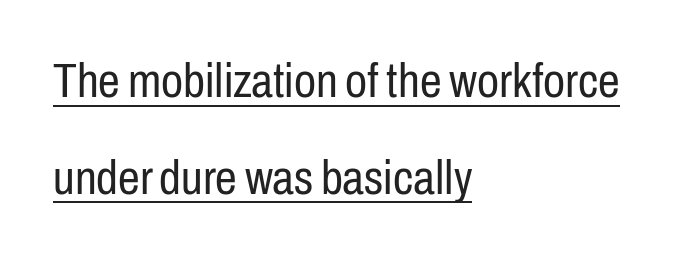
Q: Is the text bold? A: No.
Q: Is the text italic (slanted)? A: No, it is upright.
Q: Is the typeface a serif or a sans-serif typeface? A: Sans-serif.
Q: Is the text underlined? A: Yes.
Q: How is the paragraph aligned? A: Left-aligned.
Q: Is the spacing between letters normal or unusually wide? A: Normal.
Q: Is the spacing between lines tight, normal or loose? A: Loose.
Q: Width (condensed, normal, or wide)? A: Condensed.
Q: Stroke contrast? A: Low.
Q: x-height? A: Medium.
Q: Monospaced? A: No.
